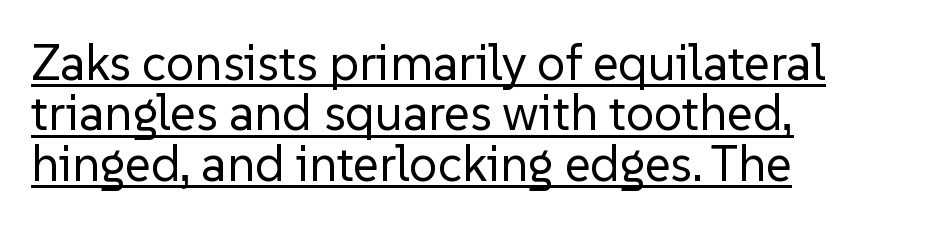
{"serif": "no", "italic": "no", "bold": "no", "weight": "regular", "width": "normal", "stroke_contrast": "low", "x_height": "medium", "monospaced": "no", "underline": "yes", "align": "left", "line_spacing": "tight", "line_spacing_ratio": 1.01, "letter_spacing": "normal", "letter_spacing_em": 0.0, "glyph_px": 50}
